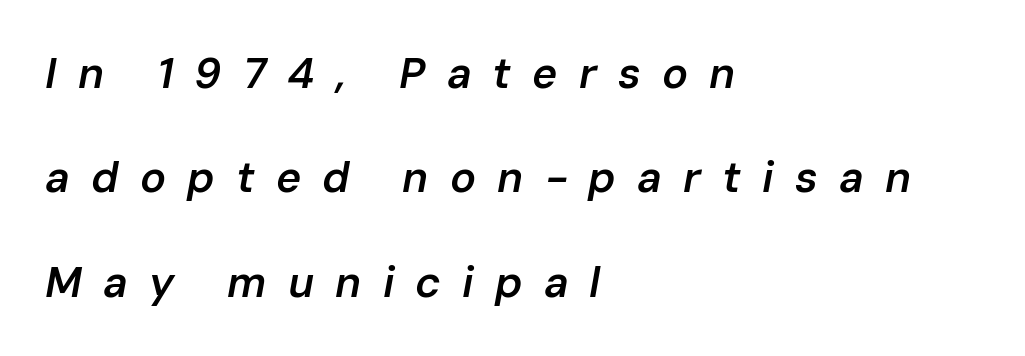
The image shows 43 px semibold type, italic (leaning right); set left-aligned, loose line spacing (2.43x), unusually wide letter spacing (+0.49 em), not underlined; low stroke contrast and a medium x-height.
